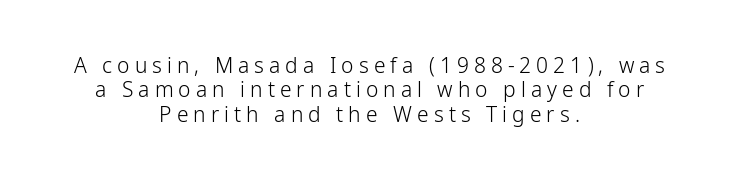
Q: Is the text bold? A: No.
Q: Is the text italic (slanted)? A: No, it is upright.
Q: Is the text underlined? A: No.
Q: How is the paragraph aligned? A: Centered.
Q: Is the spacing between letters normal or unusually wide? A: Unusually wide.
